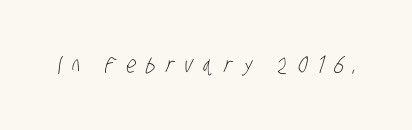
Someone cranked the tracking dial way up on this one. No heavy texture on the line: the type isn't bold. Has an underline been added? It has not.
